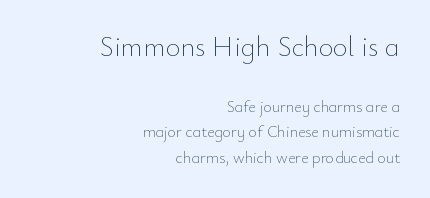
Q: Is the text bold? A: No.
Q: Is the text italic (slanted)? A: No, it is upright.
Q: Is the text underlined? A: No.
Q: How is the paragraph aligned? A: Right-aligned.
Q: Is the spacing between letters normal or unusually wide? A: Normal.
Q: Is the spacing between lines tight, normal or loose? A: Normal.
Q: Which block of text is set in a larger size, the first (top) or the second (bottom)? A: The first (top) one.
Q: Width (condensed, normal, or wide)? A: Normal.
Q: Stroke contrast? A: Low.
Q: x-height? A: Small.
Q: Monospaced? A: No.
